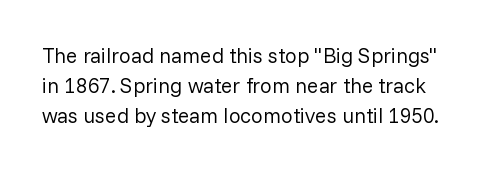
{"italic": "no", "bold": "no", "underline": "no", "line_spacing": "normal", "line_spacing_ratio": 1.44, "letter_spacing": "normal", "letter_spacing_em": 0.0, "glyph_px": 21}
